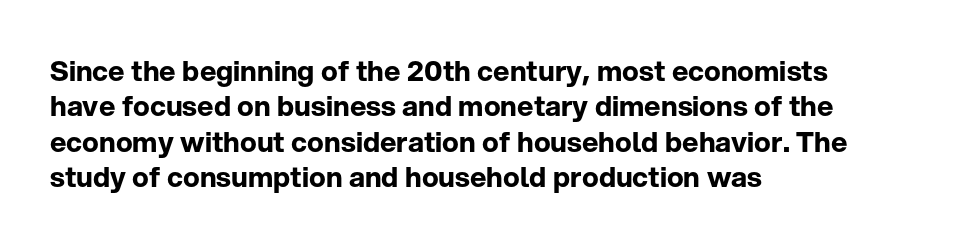
{"serif": "no", "italic": "no", "bold": "yes", "weight": "bold", "width": "normal", "stroke_contrast": "low", "x_height": "medium", "monospaced": "no", "underline": "no", "align": "left", "line_spacing": "normal", "line_spacing_ratio": 1.26, "letter_spacing": "normal", "letter_spacing_em": 0.0, "glyph_px": 28}
